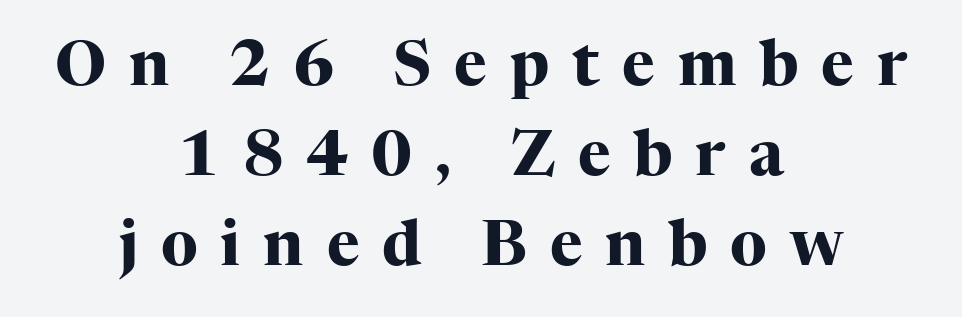
Q: Is the text bold? A: Yes.
Q: Is the text italic (slanted)? A: No, it is upright.
Q: Is the typeface a serif or a sans-serif typeface? A: Serif.
Q: Is the text underlined? A: No.
Q: How is the paragraph aligned? A: Centered.
Q: Is the spacing between letters normal or unusually wide? A: Unusually wide.
Q: Is the spacing between lines tight, normal or loose? A: Normal.
Q: Width (condensed, normal, or wide)? A: Normal.
Q: Stroke contrast? A: High.
Q: x-height? A: Medium.
Q: Monospaced? A: No.
